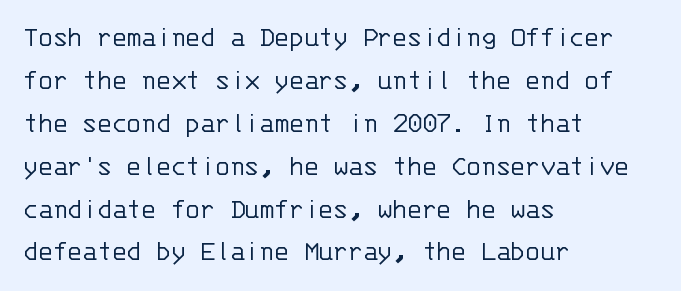
Q: Is the text bold? A: No.
Q: Is the text italic (slanted)? A: No, it is upright.
Q: Is the typeface a serif or a sans-serif typeface? A: Sans-serif.
Q: Is the text underlined? A: No.
Q: How is the paragraph aligned? A: Left-aligned.
Q: Is the spacing between letters normal or unusually wide? A: Normal.
Q: Is the spacing between lines tight, normal or loose? A: Normal.
Q: Width (condensed, normal, or wide)? A: Normal.
Q: Stroke contrast? A: Low.
Q: x-height? A: Large.
Q: Monospaced? A: Yes.
